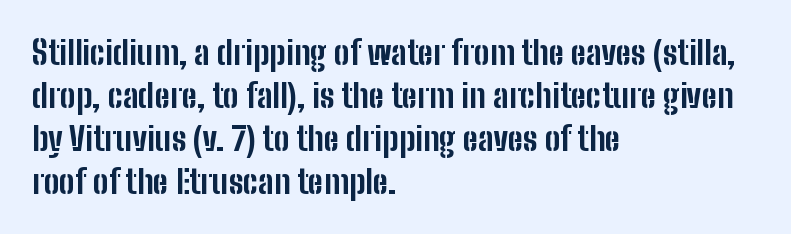
{"serif": "no", "italic": "no", "bold": "yes", "weight": "bold", "width": "condensed", "stroke_contrast": "low", "x_height": "medium", "monospaced": "no", "underline": "no", "align": "left", "line_spacing": "normal", "line_spacing_ratio": 1.3, "letter_spacing": "normal", "letter_spacing_em": 0.0, "glyph_px": 33}
